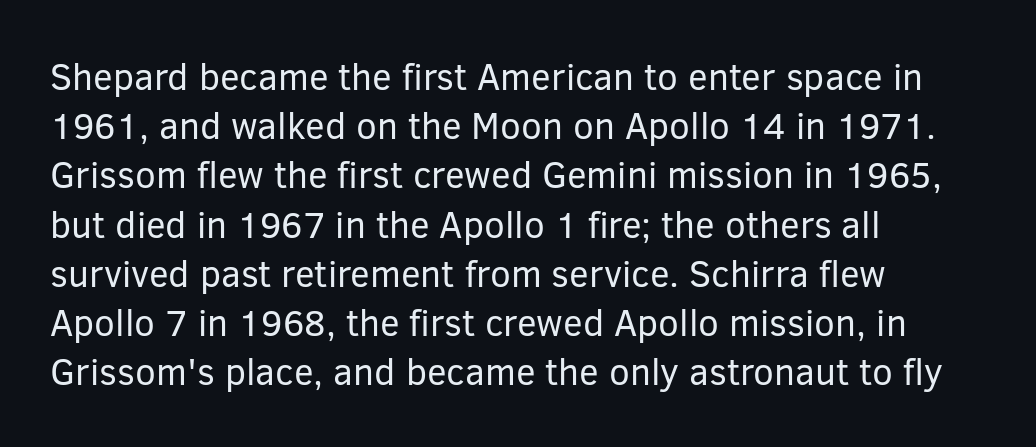
{"serif": "no", "italic": "no", "bold": "no", "weight": "regular", "width": "normal", "stroke_contrast": "low", "x_height": "medium", "monospaced": "no", "underline": "no", "align": "left", "line_spacing": "normal", "line_spacing_ratio": 1.33, "letter_spacing": "normal", "letter_spacing_em": 0.0, "glyph_px": 37}
